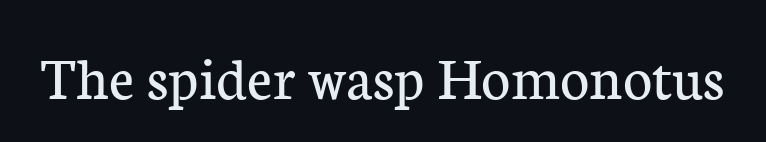
The image shows 63 px regular-weight serif type, upright; set normal letter spacing, not underlined; low stroke contrast and a medium x-height.
